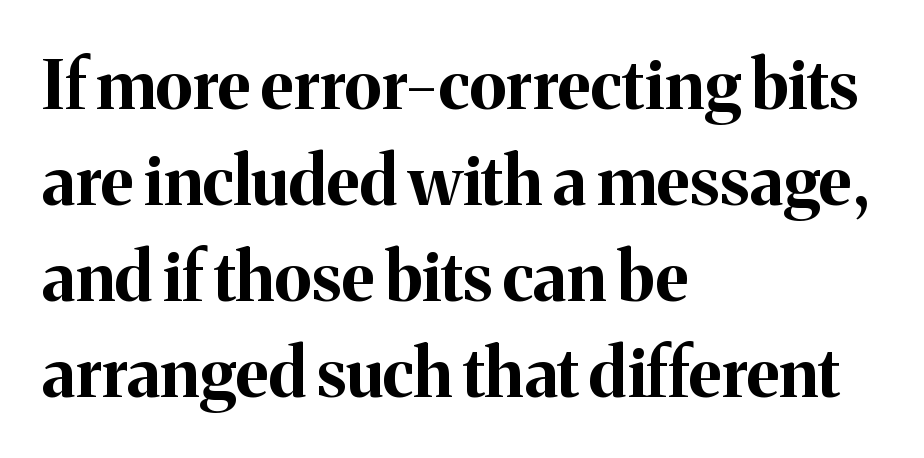
Q: Is the text bold? A: Yes.
Q: Is the text italic (slanted)? A: No, it is upright.
Q: Is the typeface a serif or a sans-serif typeface? A: Serif.
Q: Is the text underlined? A: No.
Q: How is the paragraph aligned? A: Left-aligned.
Q: Is the spacing between letters normal or unusually wide? A: Normal.
Q: Is the spacing between lines tight, normal or loose? A: Normal.
Q: Width (condensed, normal, or wide)? A: Normal.
Q: Stroke contrast? A: Medium.
Q: x-height? A: Medium.
Q: Monospaced? A: No.
